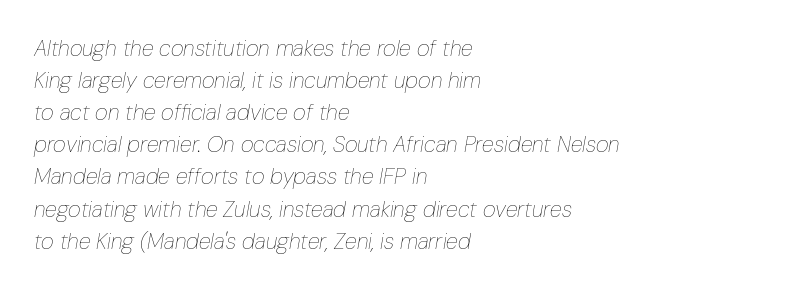
Descenders hang freely into open space. Does extra space separate the letters? No, they use regular spacing. The whole block is typeset with a tilt. The space between consecutive lines is moderate. Counters stay open thanks to moderate or lighter strokes. One-word summary of the alignment: left.
